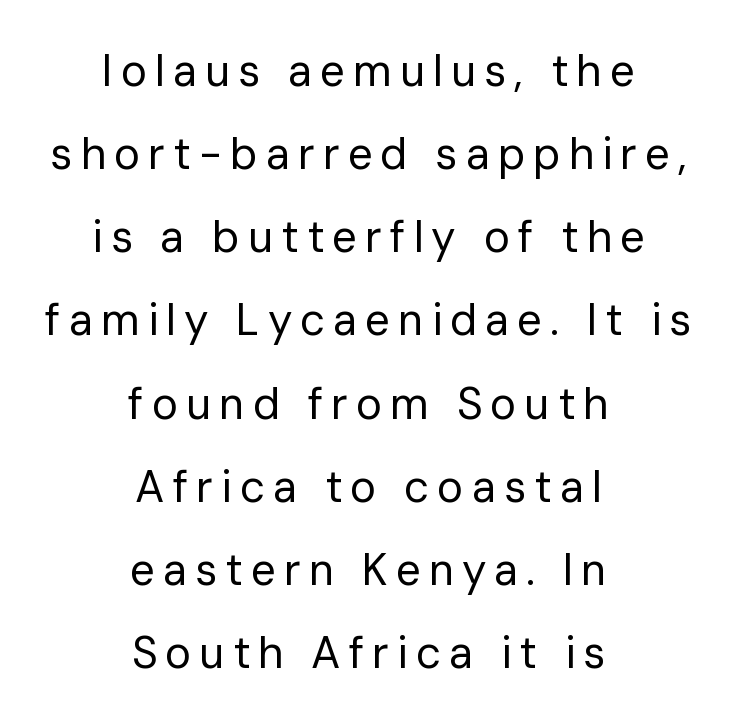
Unmarked baselines from the first word to the last. Serif or sans? Sans — the stroke terminals are bare. Weight class: somewhere from thin through regular. Ascenders rise straight up at ninety degrees. Varying glyph widths throughout — classic text-font behaviour. Reading down the block, each line starts at a different indent, mirrored at its end.
